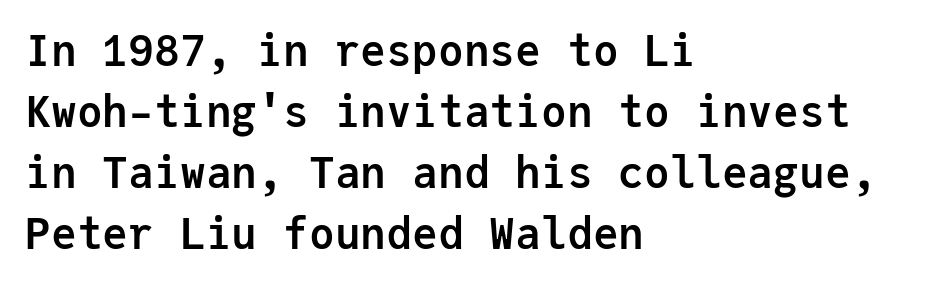
The image shows 43 px semibold sans-serif type, upright, monospaced; set left-aligned, normal line spacing (1.42x), normal letter spacing, not underlined; low stroke contrast and a medium x-height.
